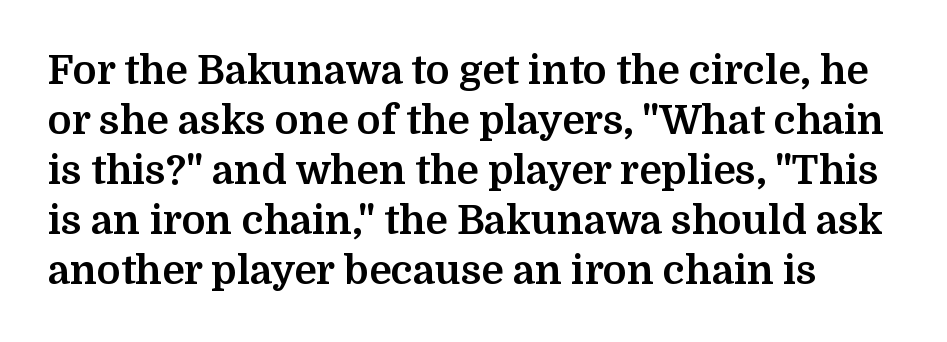
The image shows 40 px bold serif type, upright; set normal line spacing (1.25x), normal letter spacing, not underlined; medium stroke contrast and a medium x-height.
